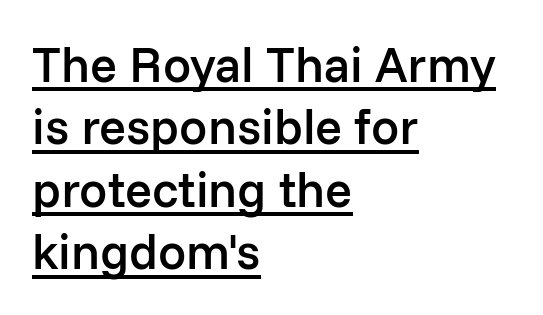
{"serif": "no", "italic": "no", "bold": "semi", "weight": "semibold", "width": "normal", "stroke_contrast": "low", "x_height": "medium", "monospaced": "no", "underline": "yes", "align": "left", "line_spacing": "normal", "line_spacing_ratio": 1.25, "letter_spacing": "normal", "letter_spacing_em": 0.0, "glyph_px": 50}
